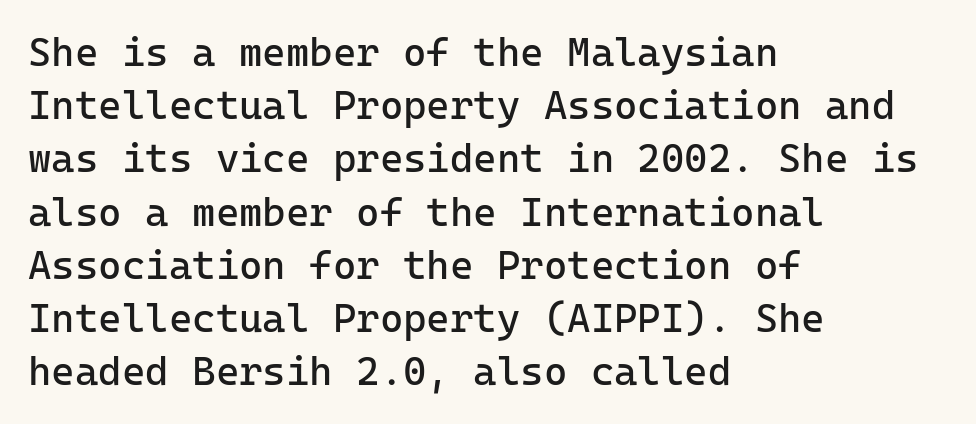
{"serif": "no", "italic": "no", "bold": "no", "weight": "regular", "width": "normal", "stroke_contrast": "low", "x_height": "medium", "monospaced": "yes", "underline": "no", "align": "left", "line_spacing": "normal", "line_spacing_ratio": 1.33, "letter_spacing": "normal", "letter_spacing_em": 0.0, "glyph_px": 40}
